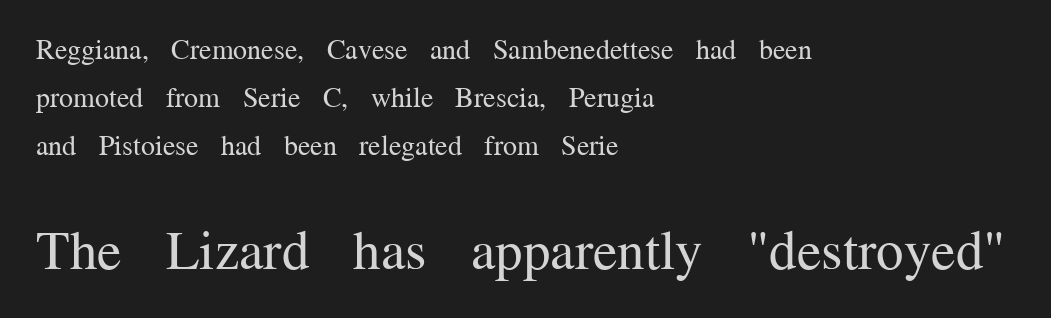
{"serif": "yes", "italic": "no", "bold": "no", "weight": "regular", "width": "normal", "stroke_contrast": "medium", "x_height": "medium", "monospaced": "no", "underline": "no", "align": "left", "line_spacing_ratio": 1.72, "letter_spacing": "normal", "letter_spacing_em": 0.0, "larger_block": "second", "size_ratio": 1.96, "glyph_px": 55}
